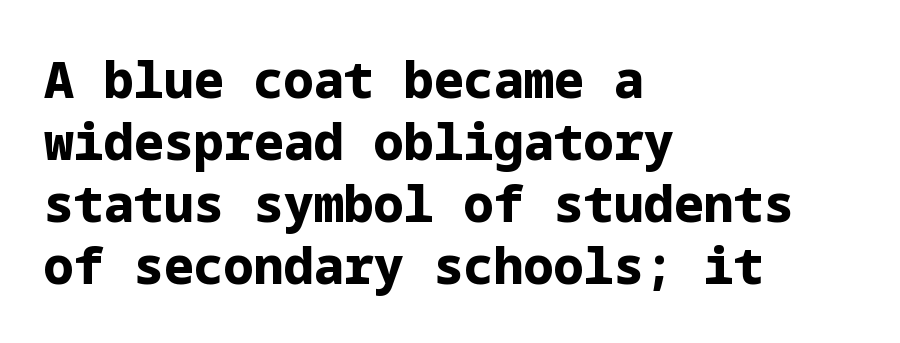
The image shows 50 px bold sans-serif type, upright; set left-aligned, line spacing 1.24x, normal letter spacing, not underlined; low stroke contrast and a medium x-height.
